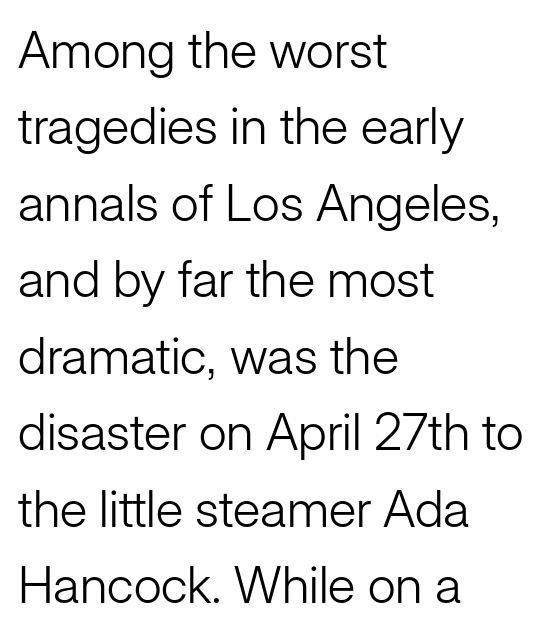
The image shows 51 px light sans-serif type, upright; set left-aligned, normal line spacing (1.5x), normal letter spacing, not underlined; low stroke contrast and a medium x-height.
